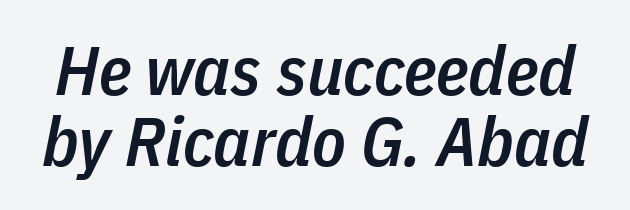
The image shows 69 px semibold, condensed type, italic (leaning right); set tight line spacing (1.03x), normal letter spacing, not underlined; low stroke contrast and a medium x-height.
